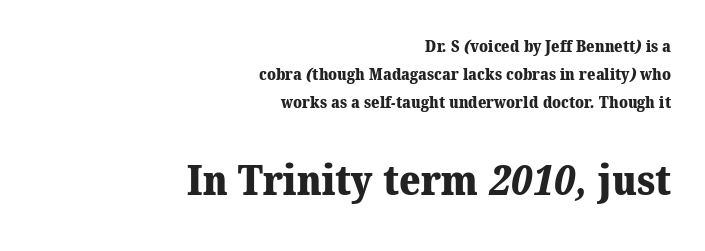
{"serif": "yes", "bold": "yes", "weight": "heavy", "width": "normal", "stroke_contrast": "medium", "x_height": "medium", "monospaced": "no", "underline": "no", "align": "right", "line_spacing_ratio": 1.76, "letter_spacing": "normal", "letter_spacing_em": 0.0, "larger_block": "second", "size_ratio": 2.56, "glyph_px": 41}
